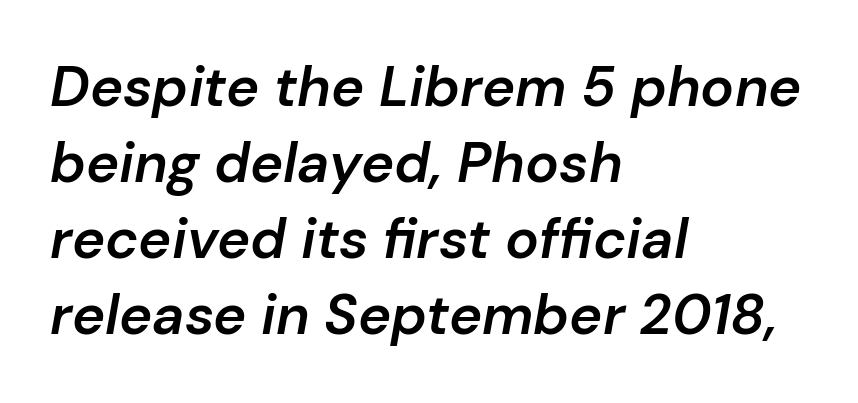
Q: Is the text bold? A: Semi-bold.
Q: Is the text italic (slanted)? A: Yes, it leans right by about 10 degrees.
Q: Is the text underlined? A: No.
Q: How is the paragraph aligned? A: Left-aligned.
Q: Is the spacing between letters normal or unusually wide? A: Normal.
Q: Is the spacing between lines tight, normal or loose? A: Normal.
Q: Width (condensed, normal, or wide)? A: Normal.
Q: Stroke contrast? A: Low.
Q: x-height? A: Medium.
Q: Monospaced? A: No.
